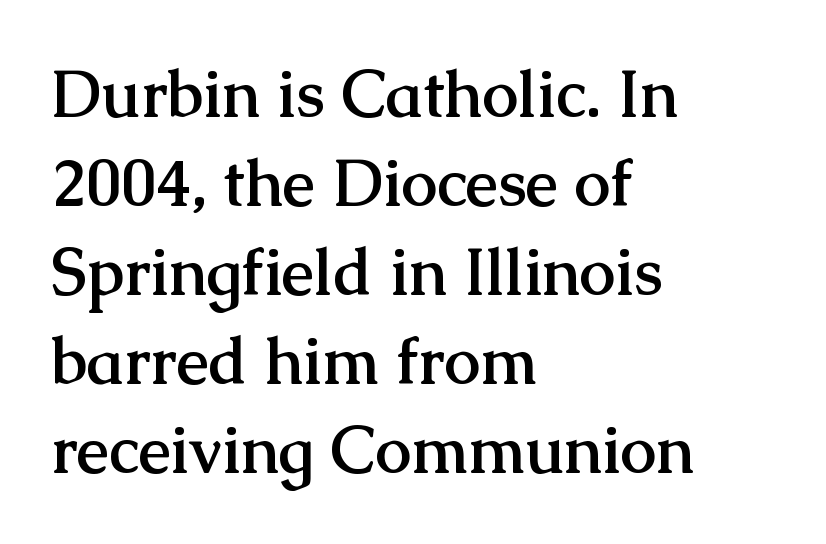
{"serif": "yes", "italic": "no", "bold": "yes", "weight": "semibold", "width": "normal", "stroke_contrast": "medium", "x_height": "medium", "monospaced": "no", "underline": "no", "align": "left", "line_spacing": "normal", "line_spacing_ratio": 1.37, "letter_spacing": "normal", "letter_spacing_em": 0.0, "glyph_px": 65}
